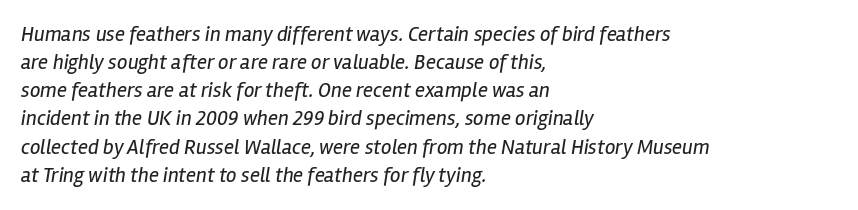
The image shows 21 px text type, italic (leaning right); set left-aligned, normal line spacing (1.34x), normal letter spacing, not underlined.
